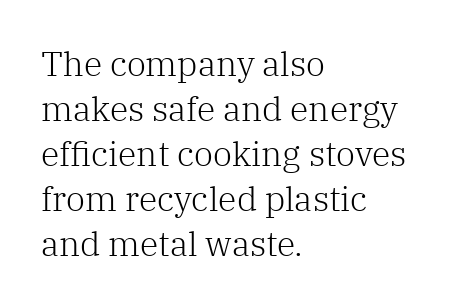
Q: Is the text bold? A: No.
Q: Is the text italic (slanted)? A: No, it is upright.
Q: Is the typeface a serif or a sans-serif typeface? A: Serif.
Q: Is the text underlined? A: No.
Q: How is the paragraph aligned? A: Left-aligned.
Q: Is the spacing between letters normal or unusually wide? A: Normal.
Q: Is the spacing between lines tight, normal or loose? A: Normal.
Q: Width (condensed, normal, or wide)? A: Normal.
Q: Stroke contrast? A: Low.
Q: x-height? A: Medium.
Q: Monospaced? A: No.
